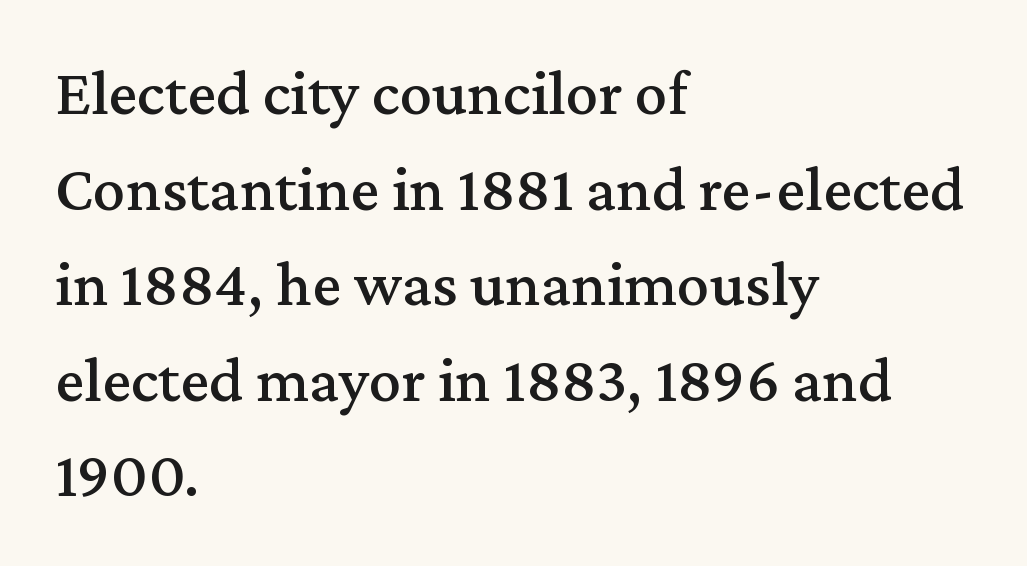
Plain, unruled lines of type. Each word holds together tightly as a unit, with standard inter-letter gaps. What kind of face is this? One with serifs. When letters stand straight like this, we call the style roman or upright.
